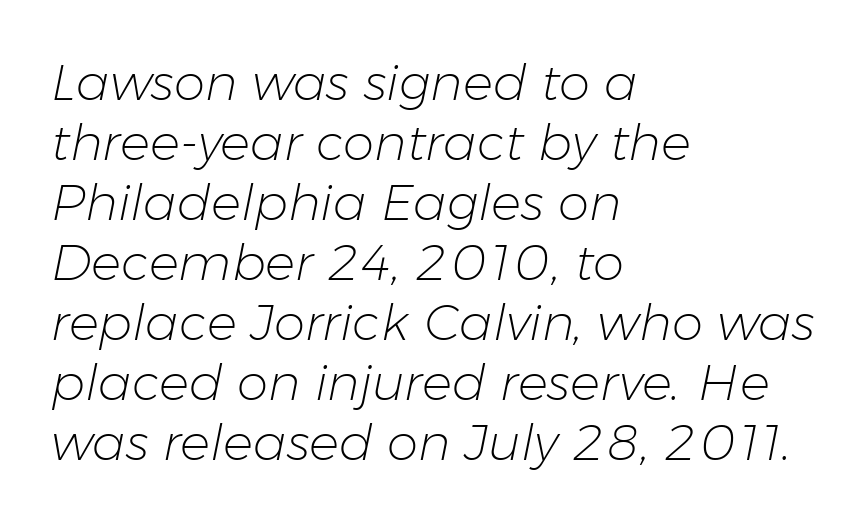
You could not count columns in this text — the font is proportionally spaced. The words here are not underlined. Typeset ragged right — the left edge is the straight one. Glyph-to-glyph distance matches everyday printed text. The whole block is typeset with a tilt. Heft: none added — not bold.
